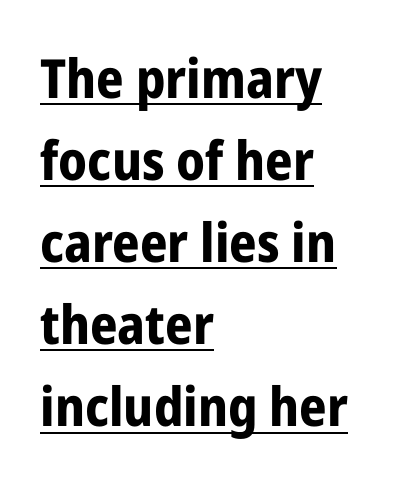
{"serif": "no", "italic": "no", "bold": "yes", "weight": "bold", "width": "condensed", "stroke_contrast": "low", "x_height": "medium", "monospaced": "no", "underline": "yes", "align": "left", "line_spacing": "normal", "line_spacing_ratio": 1.52, "letter_spacing": "normal", "letter_spacing_em": 0.0, "glyph_px": 54}
